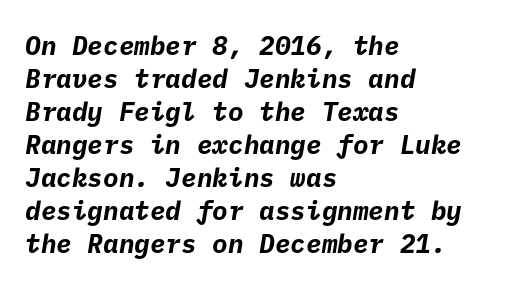
Q: Is the text bold? A: Yes.
Q: Is the text underlined? A: No.
Q: How is the paragraph aligned? A: Left-aligned.
Q: Is the spacing between letters normal or unusually wide? A: Normal.
Q: Is the spacing between lines tight, normal or loose? A: Normal.
